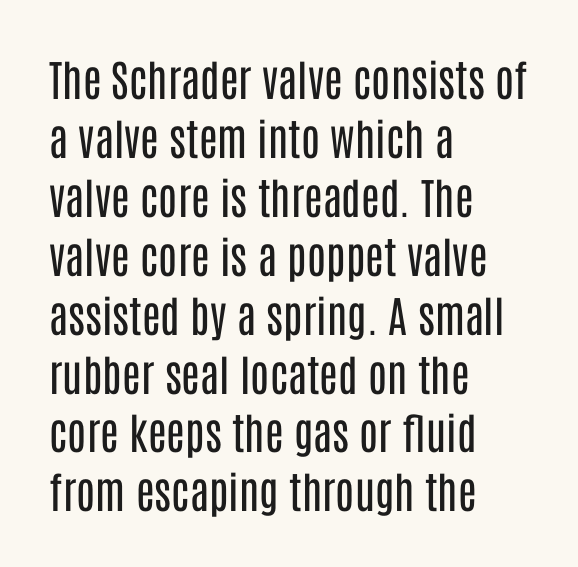
Q: Is the text bold? A: No.
Q: Is the text italic (slanted)? A: No, it is upright.
Q: Is the typeface a serif or a sans-serif typeface? A: Sans-serif.
Q: Is the text underlined? A: No.
Q: How is the paragraph aligned? A: Left-aligned.
Q: Is the spacing between letters normal or unusually wide? A: Normal.
Q: Is the spacing between lines tight, normal or loose? A: Normal.
Q: Width (condensed, normal, or wide)? A: Condensed.
Q: Stroke contrast? A: Low.
Q: x-height? A: Large.
Q: Monospaced? A: No.
